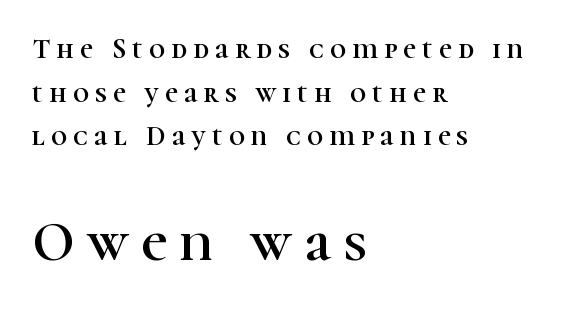
The image shows 56 px serif type, upright; set left-aligned, normal line spacing (1.56x), unusually wide letter spacing (+0.22 em), not underlined; the second (bottom) block is 2.0x larger; high stroke contrast and a medium x-height.
